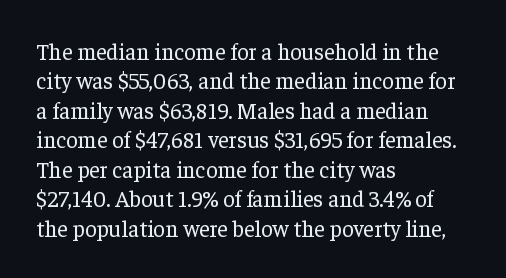
It's the straight-up-and-down kind of type. The face used here is rendered with its standard letterfit. The setting favours the left margin, as ordinary paragraphs usually do. This is not heavy type; no bold has been used. Interline gaps are of average width in this sample.
